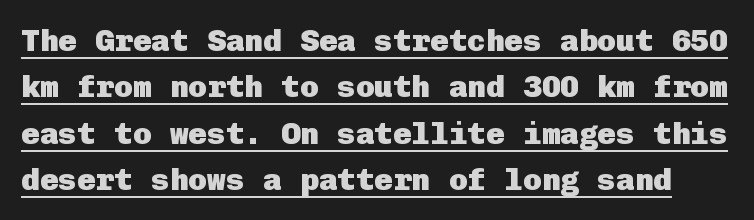
Observe the ordinary spacing: letters are neighbours, not strangers. Are there feet on the stems? There aren't — it's a sans. Plenty of ink on the page — the face is bold. Compared with undecorated copy, this sample adds a rule below the words. Reading down the column, the eye jumps a familiar distance to each next line.
